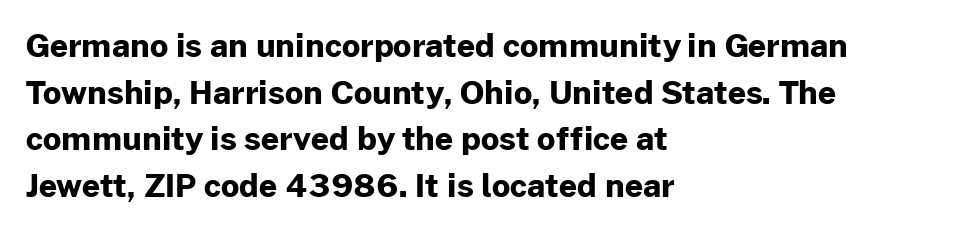
This block has exactly the height ordinary leading produces. Is the block centered? No — it sits flush against the left margin. I'd describe the lettering as bold — thick and assertive. The zone under the glyphs is completely vacant. The letters carry no serifs — their stems end cleanly without finishing strokes. Here the glyphs are tracked normally, forming tight word shapes.
